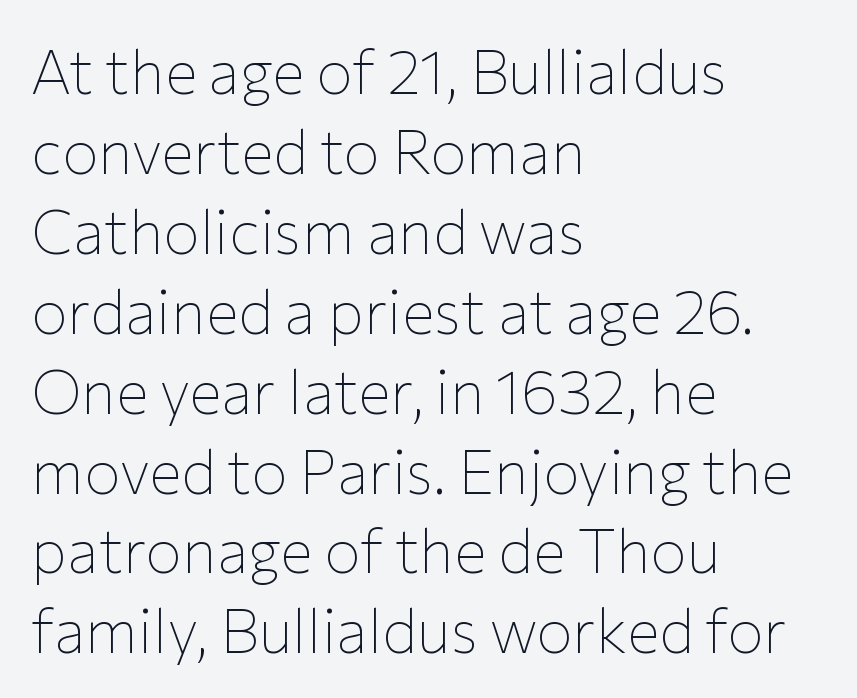
A student would call this left alignment; a typographer would say flush left, rag right. Nope, not italic — everything's standing straight. Look at the tracking — it's just the regular setting, nothing added. The gap between lines stays unmarked. Whoever set this chose a conventional vertical rhythm.
